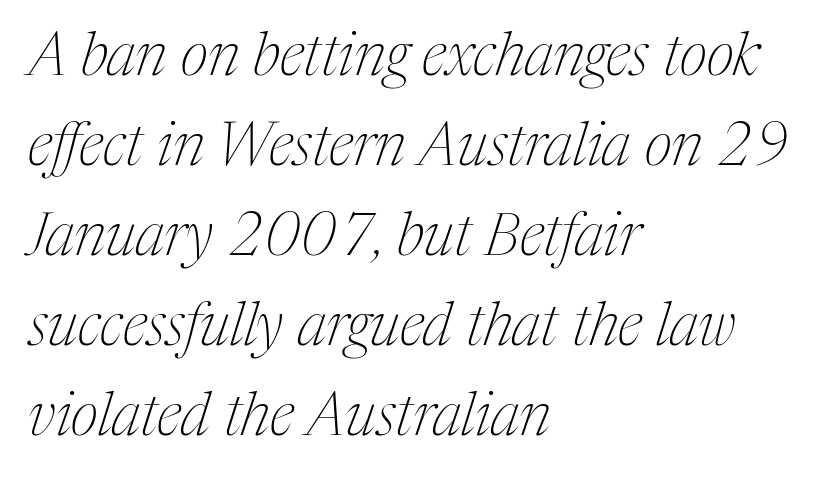
{"serif": "yes", "italic": "yes", "lean": "right", "slant_degrees": 17, "bold": "no", "weight": "thin", "width": "condensed", "stroke_contrast": "medium", "x_height": "medium", "monospaced": "no", "underline": "no", "align": "left", "line_spacing": "normal", "line_spacing_ratio": 1.5, "letter_spacing": "normal", "letter_spacing_em": 0.0, "glyph_px": 60}
